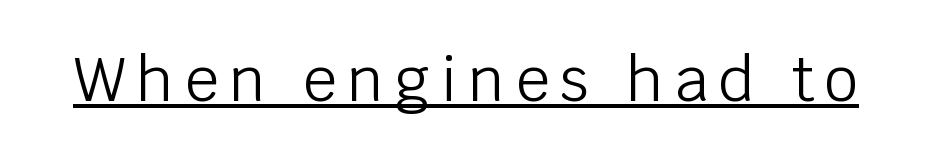
The image shows 60 px light sans-serif type, upright; set underlined; low stroke contrast and a large x-height.
